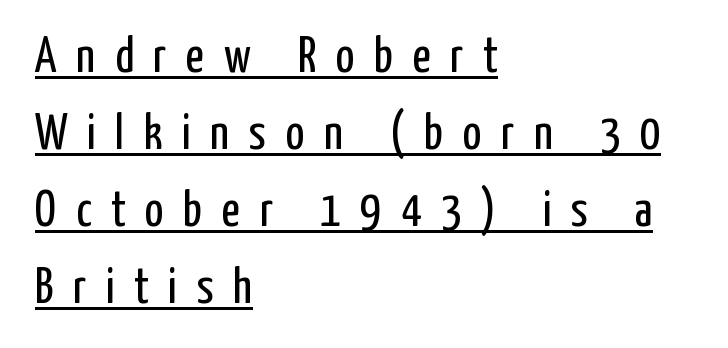
What stands out about the letter spacing? Its width — letters are far apart. The letters carry no serifs — their stems end cleanly without finishing strokes. No italicization has been applied; the sample stays upright. Rows of type keep a routine distance in the vertical direction. The face looks like a standard text weight, possibly lighter.
